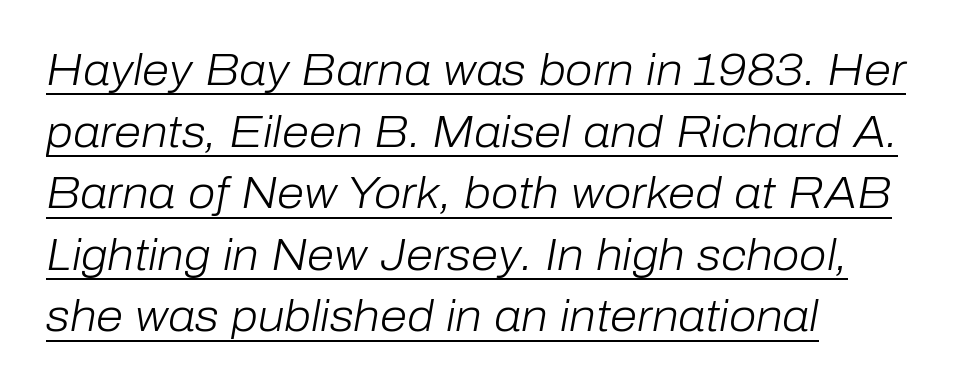
{"italic": "yes", "lean": "right", "slant_degrees": 10, "bold": "no", "weight": "light", "width": "normal", "stroke_contrast": "low", "x_height": "medium", "monospaced": "no", "underline": "yes", "align": "left", "line_spacing": "normal", "line_spacing_ratio": 1.4, "letter_spacing": "normal", "letter_spacing_em": 0.0, "glyph_px": 44}
